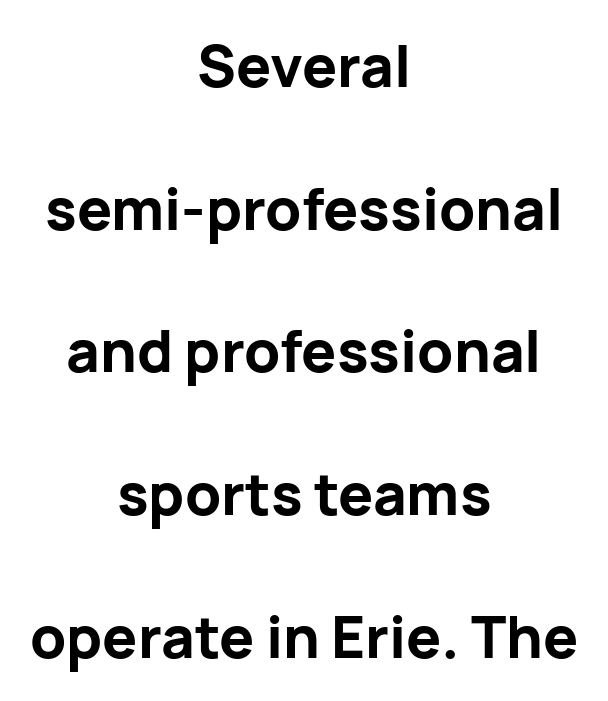
Q: Is the text bold? A: Yes.
Q: Is the text italic (slanted)? A: No, it is upright.
Q: Is the typeface a serif or a sans-serif typeface? A: Sans-serif.
Q: Is the text underlined? A: No.
Q: How is the paragraph aligned? A: Centered.
Q: Is the spacing between letters normal or unusually wide? A: Normal.
Q: Is the spacing between lines tight, normal or loose? A: Loose.
Q: Width (condensed, normal, or wide)? A: Normal.
Q: Stroke contrast? A: Low.
Q: x-height? A: Medium.
Q: Monospaced? A: No.
